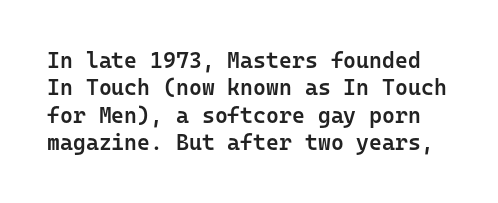
Q: Is the text bold? A: Semi-bold.
Q: Is the text italic (slanted)? A: No, it is upright.
Q: Is the text underlined? A: No.
Q: Is the spacing between letters normal or unusually wide? A: Normal.
